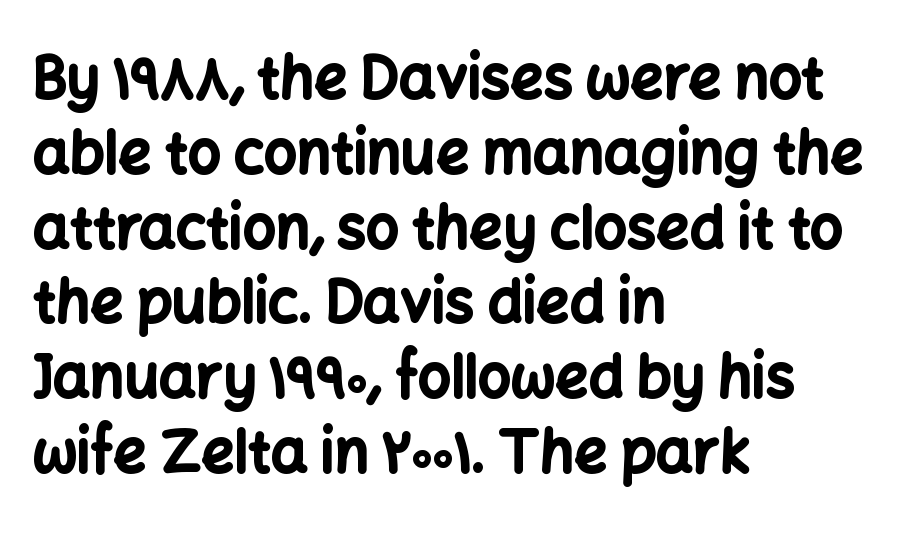
The image shows 58 px bold sans-serif type, upright; set left-aligned, normal line spacing (1.29x), normal letter spacing, not underlined; low stroke contrast and a medium x-height.
